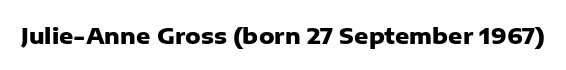
Short note: letters normally spaced. Words float on clear page, feet unadorned. The letters stand upright; this is a roman face. Heavy, bold letterforms.
